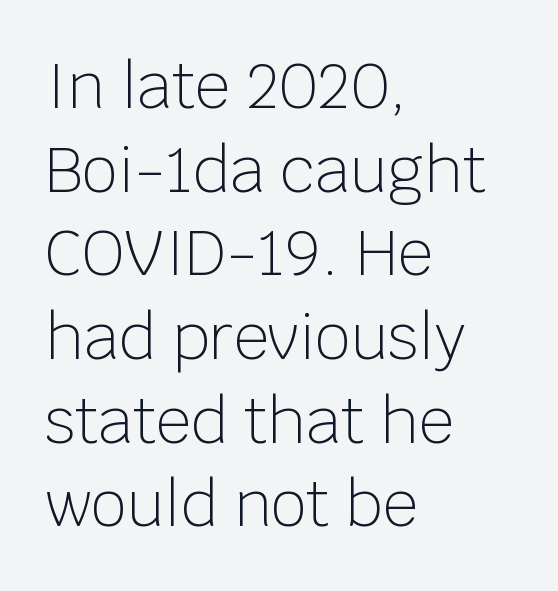
The typography opts for an upright posture over an oblique one. Does the type have serifs? No, each stem ends abruptly. Rows of type keep a routine distance in the vertical direction. The letters sit at their default tracking, neither squeezed nor spread. The letterforms sit at book weight or below. The rendering anchors every line to the left-hand side.
